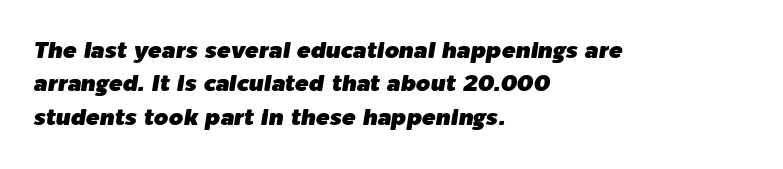
The image shows 23 px text type, italic (leaning right); set left-aligned, normal line spacing (1.45x), normal letter spacing, not underlined.
